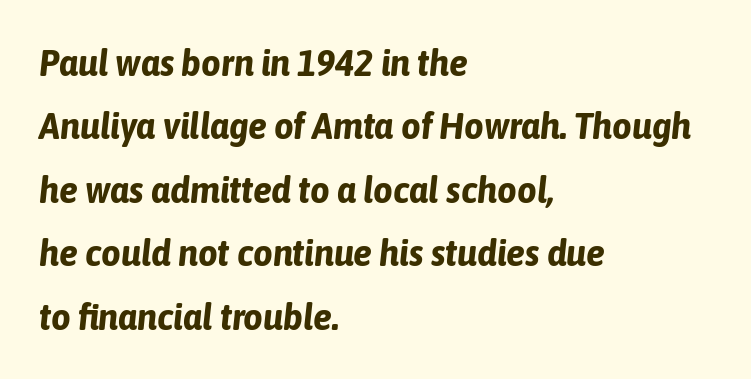
Q: Is the text bold? A: Yes.
Q: Is the text italic (slanted)? A: Yes, it leans right by about 6 degrees.
Q: Is the text underlined? A: No.
Q: How is the paragraph aligned? A: Left-aligned.
Q: Is the spacing between letters normal or unusually wide? A: Normal.
Q: Is the spacing between lines tight, normal or loose? A: Normal.
Q: Width (condensed, normal, or wide)? A: Condensed.
Q: Stroke contrast? A: Low.
Q: x-height? A: Medium.
Q: Monospaced? A: No.
